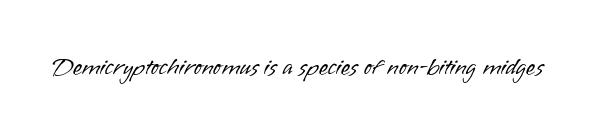
Only glyphs here, with clear space below each row. Between one letter and the next there's only the usual sliver of space. Is this a heavy cut? Hardly; it is regular or lighter.
